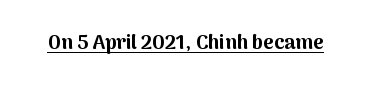
{"italic": "no", "bold": "yes", "underline": "yes", "letter_spacing": "normal", "letter_spacing_em": 0.0, "glyph_px": 20}
